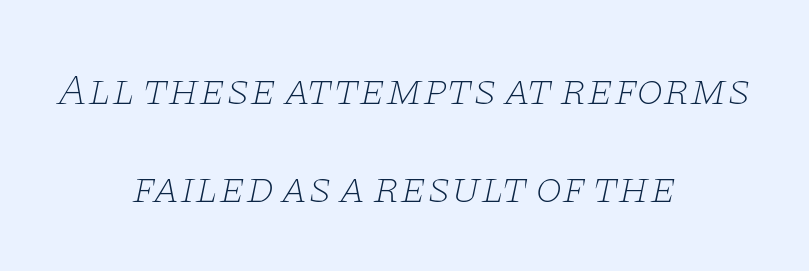
The passage shown is not bold in any degree. Small tapered or slab feet sit at the stroke ends, so this counts as serif. You can tell it's italic because the verticals aren't actually vertical. The passage shown is not underscored anywhere.
